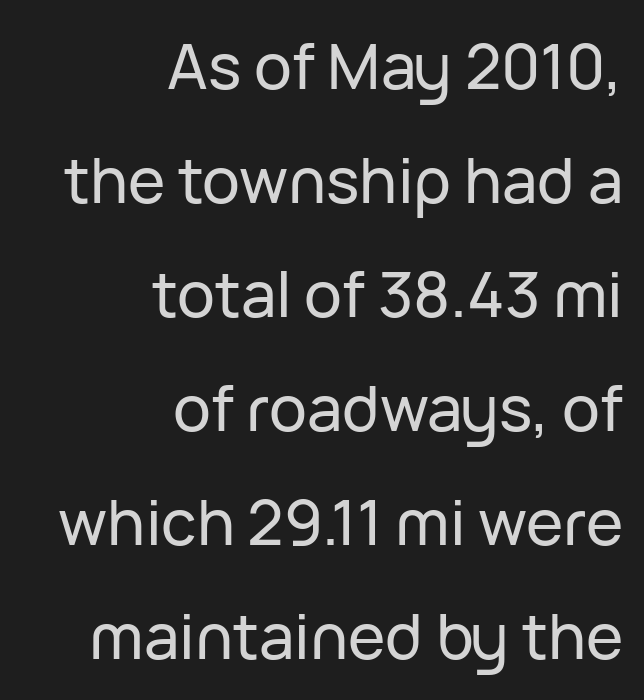
The glyphs are unaccompanied by any horizontal stroke below them. Proportional: the letters do not fall into vertical columns. Each line ends at the same right margin while the left side varies. Is there any slant? The stems are plumb. Honestly, the letter spacing is just normal — you wouldn't notice it.
